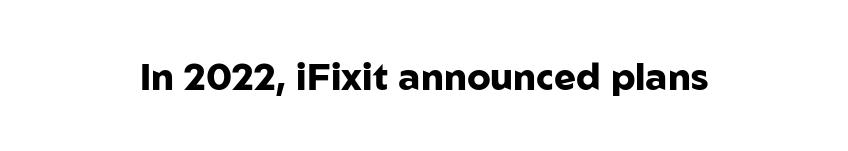
{"serif": "no", "italic": "no", "bold": "yes", "weight": "heavy", "width": "normal", "stroke_contrast": "low", "x_height": "medium", "monospaced": "no", "underline": "no", "letter_spacing": "normal", "letter_spacing_em": 0.0, "glyph_px": 37}
